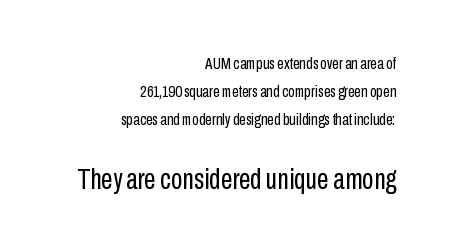
The image shows 30 px regular-weight, condensed sans-serif type, upright; set right-aligned, normal line spacing (1.64x), normal letter spacing, not underlined; the second (bottom) block is 1.76x larger; low stroke contrast and a medium x-height.
